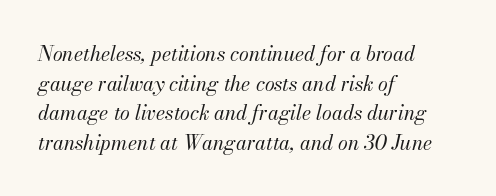
{"italic": "yes", "lean": "right", "slant_degrees": 13, "bold": "no", "underline": "no", "align": "left", "line_spacing": "normal", "line_spacing_ratio": 1.48, "letter_spacing": "normal", "letter_spacing_em": 0.0, "glyph_px": 20}
